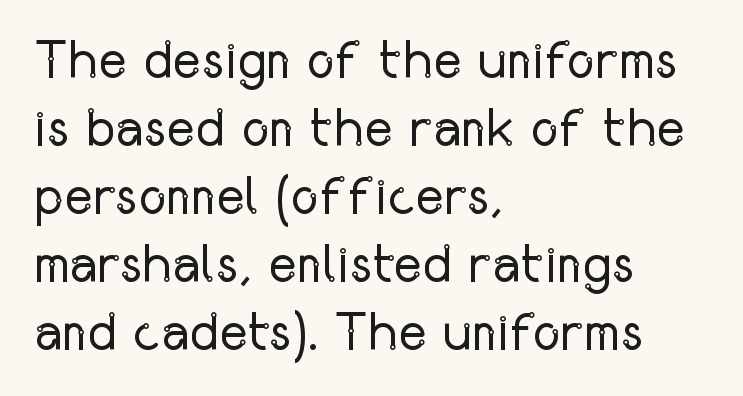
The image shows 54 px regular-weight, condensed sans-serif type, upright; set left-aligned, normal line spacing (1.26x), normal letter spacing, not underlined; low stroke contrast and a medium x-height.
